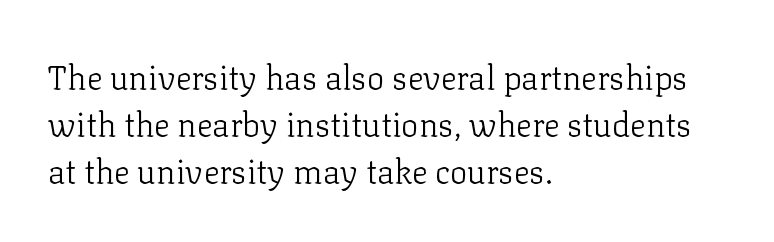
{"serif": "yes", "italic": "no", "bold": "no", "weight": "light", "width": "normal", "stroke_contrast": "low", "x_height": "medium", "monospaced": "no", "underline": "no", "align": "left", "line_spacing": "normal", "line_spacing_ratio": 1.42, "letter_spacing": "normal", "letter_spacing_em": 0.0, "glyph_px": 33}
